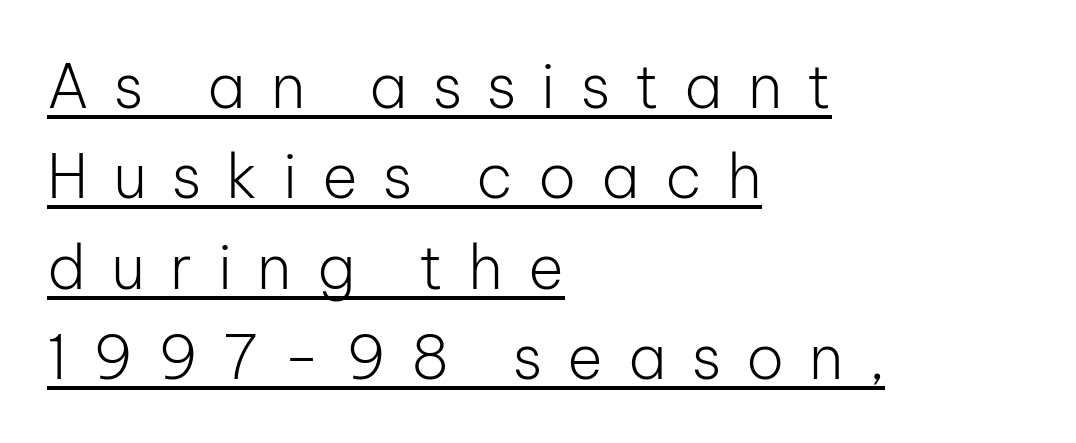
Q: Is the text bold? A: No.
Q: Is the text italic (slanted)? A: No, it is upright.
Q: Is the typeface a serif or a sans-serif typeface? A: Sans-serif.
Q: Is the text underlined? A: Yes.
Q: How is the paragraph aligned? A: Left-aligned.
Q: Is the spacing between letters normal or unusually wide? A: Unusually wide.
Q: Is the spacing between lines tight, normal or loose? A: Normal.
Q: Width (condensed, normal, or wide)? A: Normal.
Q: Stroke contrast? A: Low.
Q: x-height? A: Medium.
Q: Monospaced? A: No.
